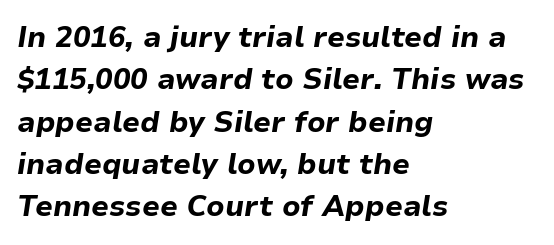
Letters rest on an invisible, unmarked baseline. Normally led — the rows are evenly, conventionally spaced. The passage shown is typed in a proportional face where columns would drift. The letters sit at their default tracking, neither squeezed nor spread. Line beginnings align vertically; line endings do not.
